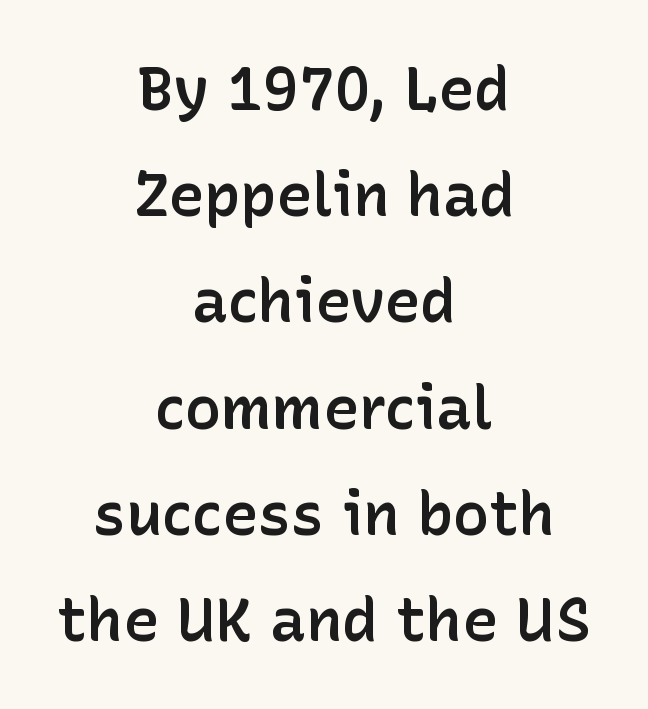
Q: Is the text bold? A: Semi-bold.
Q: Is the text italic (slanted)? A: No, it is upright.
Q: Is the typeface a serif or a sans-serif typeface? A: Sans-serif.
Q: Is the text underlined? A: No.
Q: How is the paragraph aligned? A: Centered.
Q: Is the spacing between letters normal or unusually wide? A: Normal.
Q: Width (condensed, normal, or wide)? A: Normal.
Q: Stroke contrast? A: Low.
Q: x-height? A: Medium.
Q: Monospaced? A: No.
